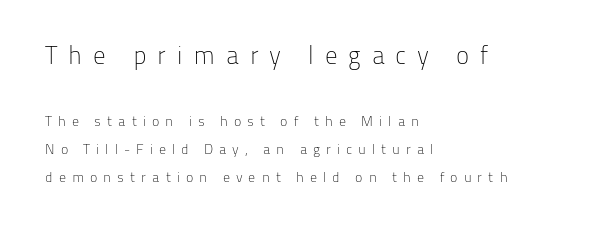
Large over small — that's the arrangement of the two blocks here. The line-height multiplier appears high, well above default. Nope, not italic — everything's standing straight. The foot of each line stays bare and open. The paragraph has a hard left edge and a soft right edge. What stands out about the letter spacing? Its width — letters are far apart.
